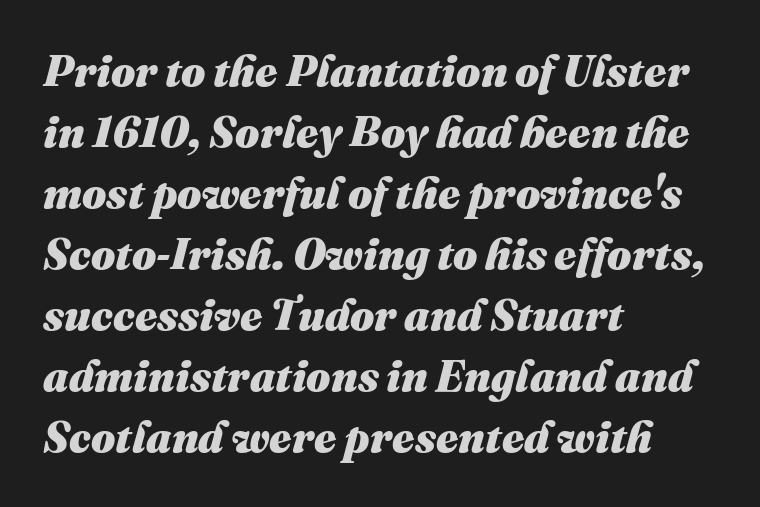
{"italic": "yes", "lean": "right", "slant_degrees": 16, "bold": "yes", "weight": "heavy", "width": "normal", "stroke_contrast": "medium", "x_height": "medium", "monospaced": "no", "underline": "no", "align": "left", "line_spacing": "normal", "line_spacing_ratio": 1.42, "letter_spacing": "normal", "letter_spacing_em": 0.0, "glyph_px": 43}
